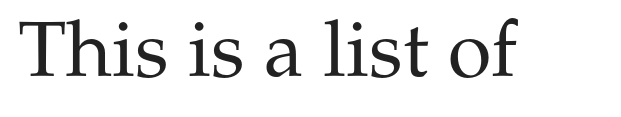
This rendering leaves character spacing at its baseline value. The letterforms sit at book weight or below. The string is rendered with underlining switched off. A roman cut, with each character standing at attention. Note: serifs present on the glyphs. The passage shown is typed in a proportional face where columns would drift.
